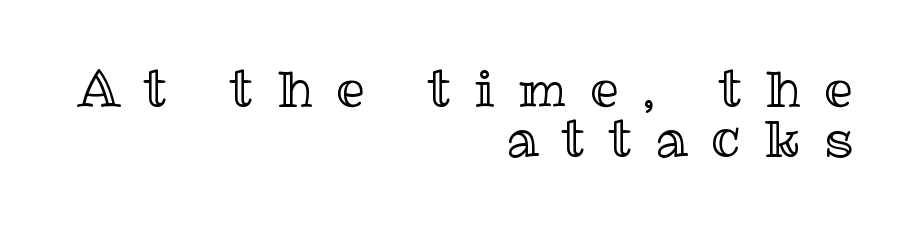
You could not count columns in this text — the font is proportionally spaced. Cramped leading. The lettering holds an erect, upright posture throughout. Descenders hang freely into open space. How are the letters spaced? Widely, with obvious added tracking. Caption: multi-line text, flush right, ragged left.
